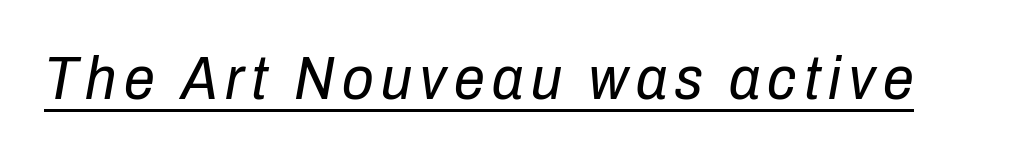
{"italic": "yes", "lean": "right", "slant_degrees": 10, "bold": "no", "weight": "regular", "width": "condensed", "stroke_contrast": "low", "x_height": "medium", "monospaced": "no", "underline": "yes", "glyph_px": 62}
